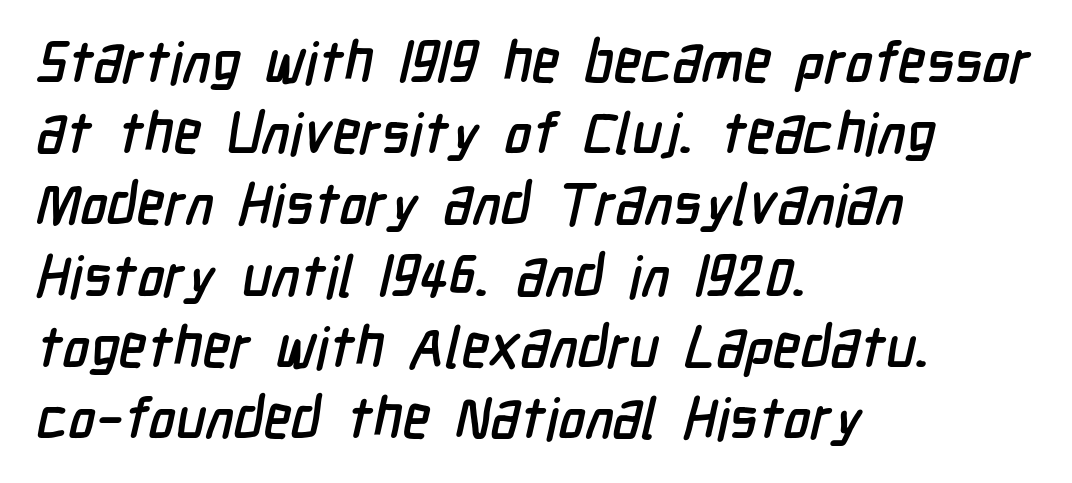
{"serif": "no", "width": "condensed", "stroke_contrast": "low", "x_height": "medium", "monospaced": "no", "underline": "no", "align": "left", "line_spacing": "normal", "line_spacing_ratio": 1.25, "letter_spacing": "normal", "letter_spacing_em": 0.0, "glyph_px": 57}
